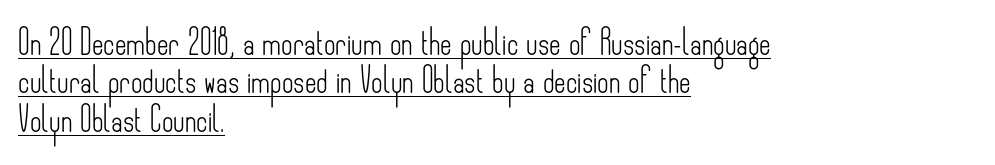
Casual observation: everything's shoved over to the left. Rows of type keep a routine distance in the vertical direction. Is this a heavy cut? Hardly; it is regular or lighter. These characters rest on top of a visible drawn line.
